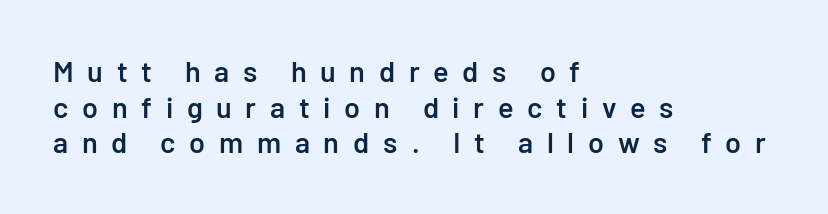
Q: Is the text bold? A: Semi-bold.
Q: Is the text italic (slanted)? A: No, it is upright.
Q: Is the typeface a serif or a sans-serif typeface? A: Sans-serif.
Q: Is the text underlined? A: No.
Q: How is the paragraph aligned? A: Left-aligned.
Q: Is the spacing between letters normal or unusually wide? A: Unusually wide.
Q: Width (condensed, normal, or wide)? A: Normal.
Q: Stroke contrast? A: Low.
Q: x-height? A: Medium.
Q: Monospaced? A: No.
